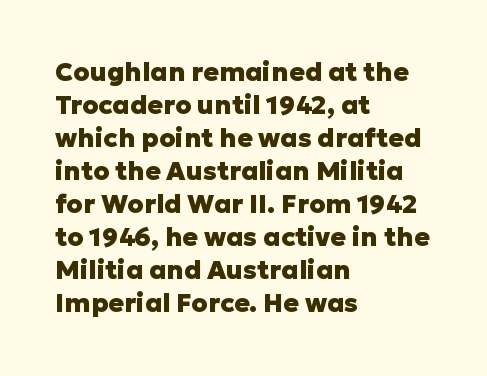
Q: Is the text bold? A: Yes.
Q: Is the text italic (slanted)? A: No, it is upright.
Q: Is the text underlined? A: No.
Q: How is the paragraph aligned? A: Left-aligned.
Q: Is the spacing between letters normal or unusually wide? A: Normal.
Q: Is the spacing between lines tight, normal or loose? A: Normal.
